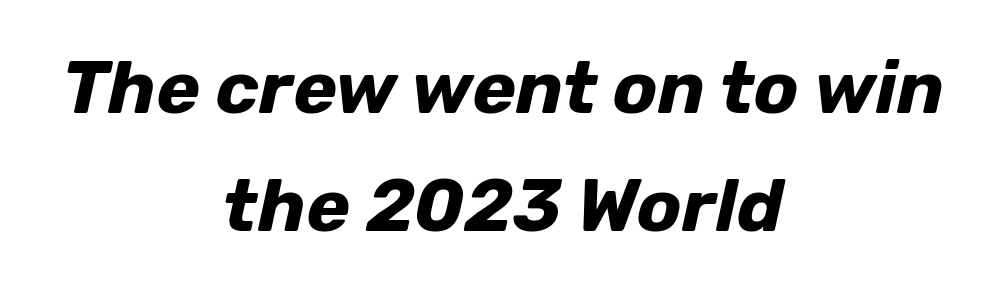
The typography opts for an oblique posture over an upright one. Rows of type keep a routine distance in the vertical direction. Does the weight exceed regular? Yes, all the way to bold. Letters rest on an invisible, unmarked baseline. Here the designer chose a conventional face with non-uniform glyph widths. Glyph-to-glyph distance matches everyday printed text.
